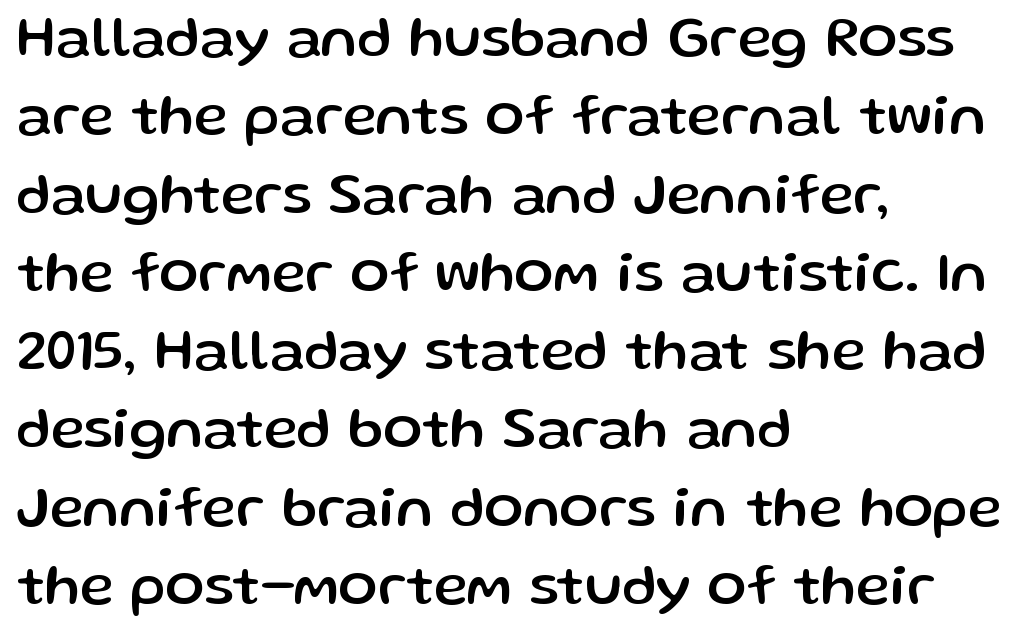
Q: Is the text italic (slanted)? A: No, it is upright.
Q: Is the typeface a serif or a sans-serif typeface? A: Sans-serif.
Q: Is the text underlined? A: No.
Q: How is the paragraph aligned? A: Left-aligned.
Q: Is the spacing between letters normal or unusually wide? A: Normal.
Q: Is the spacing between lines tight, normal or loose? A: Normal.
Q: Width (condensed, normal, or wide)? A: Normal.
Q: Stroke contrast? A: Low.
Q: x-height? A: Medium.
Q: Monospaced? A: No.
